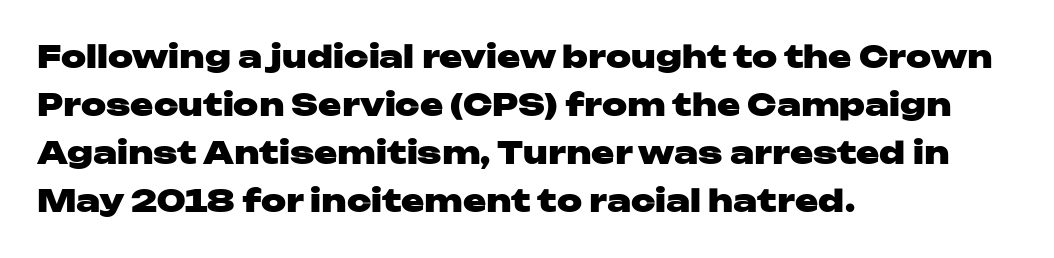
What kind of face is this? One without serifs — a sans. Horizontally, the lines are justified to the leading edge only. Tracking here is standard; glyphs follow each other at the usual distance. You'd pick this weight for a headline — it's a proper bold. Students, observe: this is what conventionally led text looks like.
